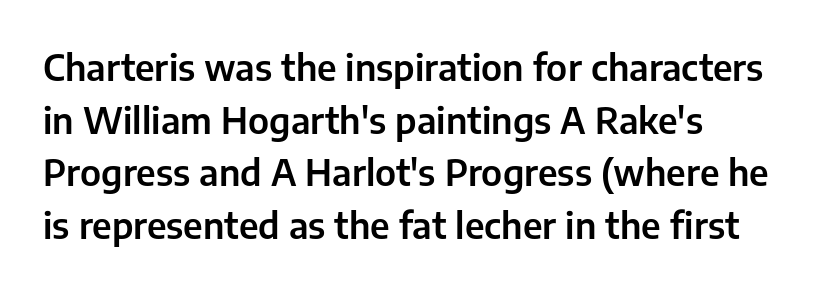
The image shows 36 px sans-serif type, upright; set left-aligned, normal line spacing (1.46x), normal letter spacing, not underlined; low stroke contrast and a medium x-height.
